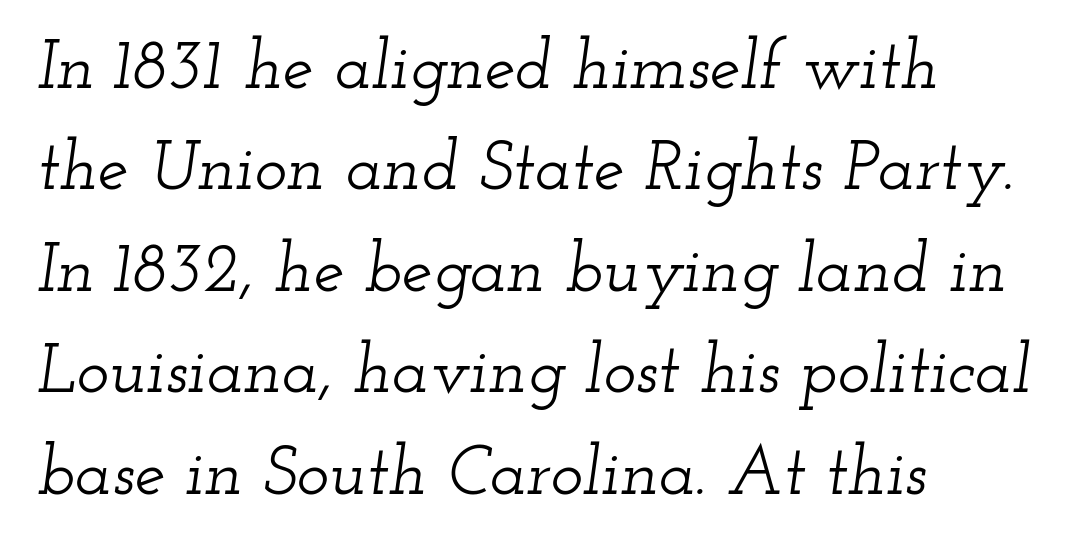
The image shows 69 px wide serif type, italic (leaning right); set left-aligned, normal line spacing (1.47x), normal letter spacing, not underlined; low stroke contrast and a small x-height.
